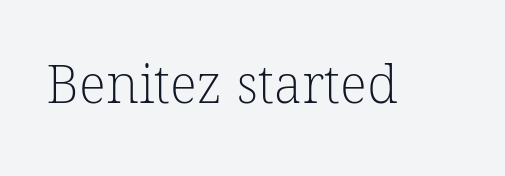
Each letter keeps its own natural width here, so spacing adapts to shape. Words appear dense and cohesive because spacing is normal. The weight tops out at a normal text grade. Bare-footed words on every line. Observe the serifs anchoring each vertical stroke in this sample.
